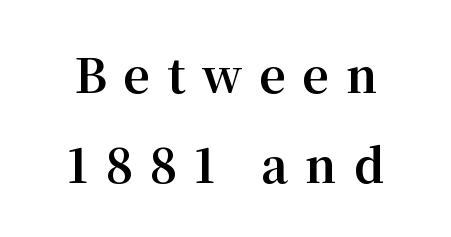
The designer dialed line spacing up above the default. In terms of weight, the rendering is a true, heavy bold. No word sits above an underline. This sample has the flowing, uneven cadence of proportional lettering. The type is letterspaced generously, with wide tracking.
